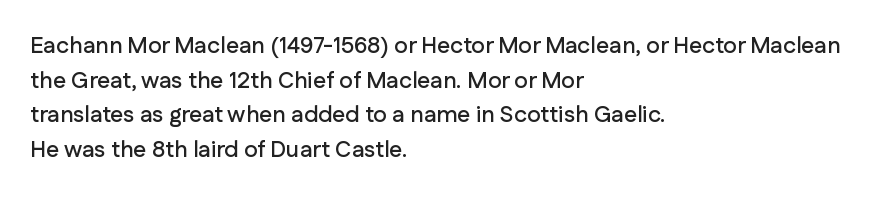
Q: Is the text italic (slanted)? A: No, it is upright.
Q: Is the text underlined? A: No.
Q: How is the paragraph aligned? A: Left-aligned.
Q: Is the spacing between letters normal or unusually wide? A: Normal.
Q: Is the spacing between lines tight, normal or loose? A: Normal.
